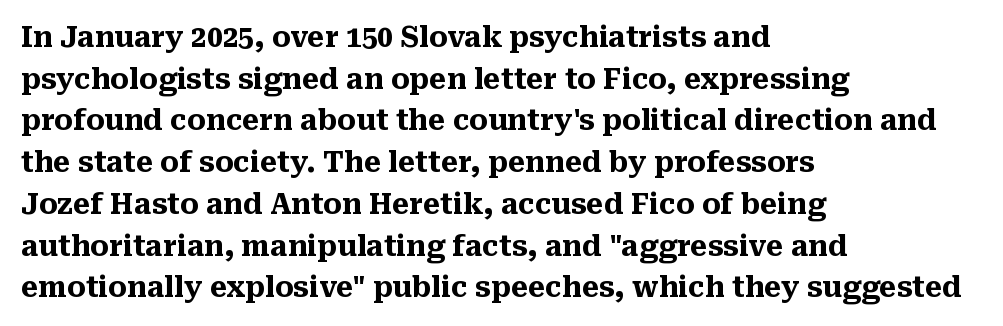
The image shows 28 px heavy serif type, upright; set left-aligned, normal line spacing (1.49x), normal letter spacing, not underlined; medium stroke contrast and a medium x-height.
